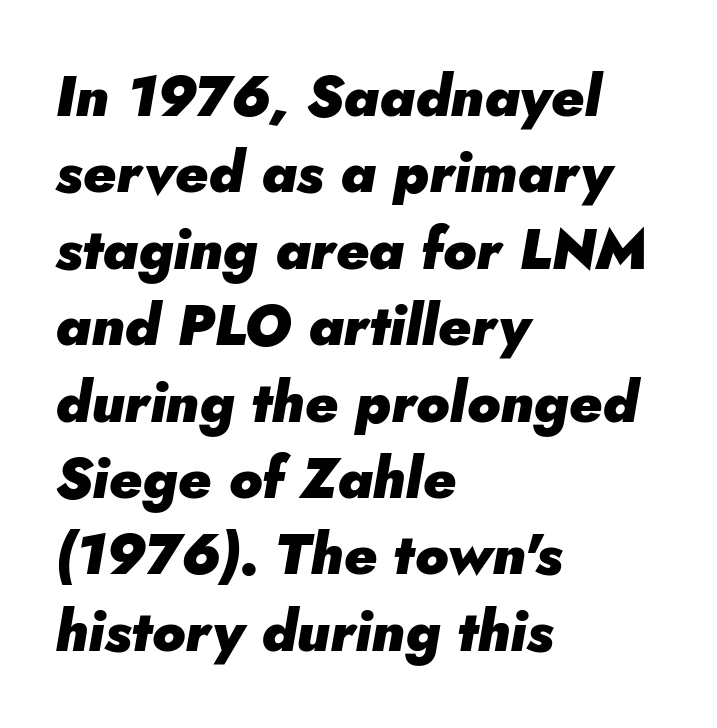
Q: Is the text bold? A: Yes.
Q: Is the text italic (slanted)? A: Yes, it leans right by about 5 degrees.
Q: Is the text underlined? A: No.
Q: How is the paragraph aligned? A: Left-aligned.
Q: Is the spacing between letters normal or unusually wide? A: Normal.
Q: Is the spacing between lines tight, normal or loose? A: Normal.
Q: Width (condensed, normal, or wide)? A: Normal.
Q: Stroke contrast? A: Low.
Q: x-height? A: Small.
Q: Monospaced? A: No.
